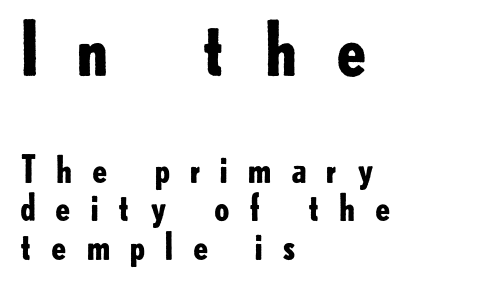
Which chunk is bigger? The first one — the top block dwarfs the bottom. The text was rendered using a sans face with plain stroke endings. This block would grow much taller if given ordinary leading; it's compressed now. Inter-character spacing is expanded well beyond the font's built-in metrics. Vertical strokes here are truly vertical. Beneath every word, the page is bare.
